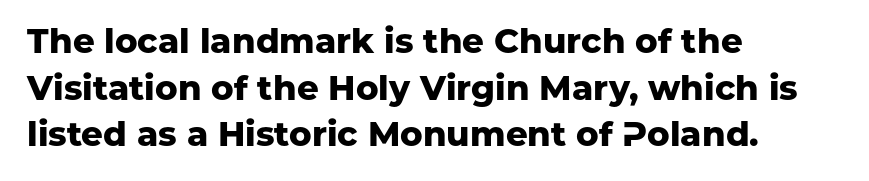
Q: Is the text bold? A: Yes.
Q: Is the text italic (slanted)? A: No, it is upright.
Q: Is the typeface a serif or a sans-serif typeface? A: Sans-serif.
Q: Is the text underlined? A: No.
Q: How is the paragraph aligned? A: Left-aligned.
Q: Is the spacing between letters normal or unusually wide? A: Normal.
Q: Is the spacing between lines tight, normal or loose? A: Normal.
Q: Width (condensed, normal, or wide)? A: Normal.
Q: Stroke contrast? A: Low.
Q: x-height? A: Medium.
Q: Monospaced? A: No.
